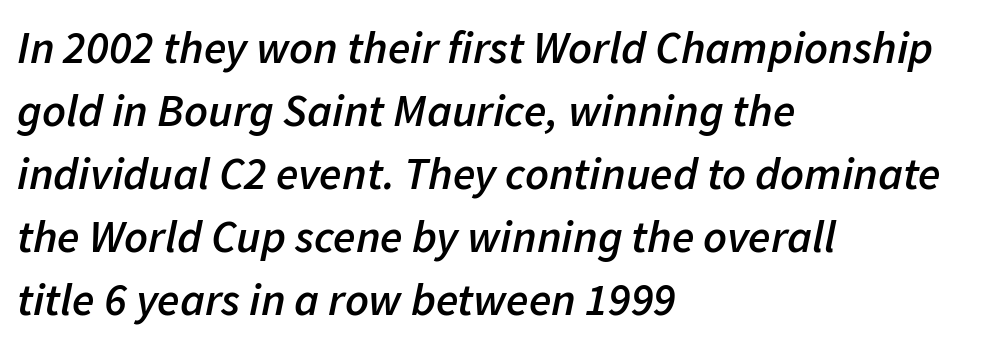
Q: Is the text bold? A: Semi-bold.
Q: Is the text italic (slanted)? A: Yes, it leans right by about 11 degrees.
Q: Is the text underlined? A: No.
Q: How is the paragraph aligned? A: Left-aligned.
Q: Is the spacing between letters normal or unusually wide? A: Normal.
Q: Is the spacing between lines tight, normal or loose? A: Normal.
Q: Width (condensed, normal, or wide)? A: Normal.
Q: Stroke contrast? A: Low.
Q: x-height? A: Medium.
Q: Monospaced? A: No.
